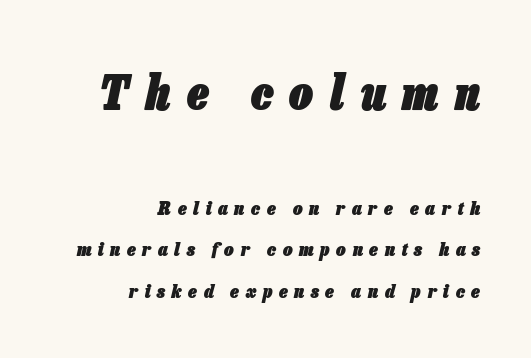
The image shows 47 px heavy, condensed type, italic (leaning right); set right-aligned, loose line spacing (2.18x), unusually wide letter spacing (+0.35 em), not underlined; the first (top) block is 2.47x larger; low stroke contrast and a medium x-height.
